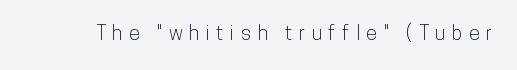
Q: Is the text italic (slanted)? A: No, it is upright.
Q: Is the text underlined? A: No.
Q: Is the spacing between letters normal or unusually wide? A: Unusually wide.
